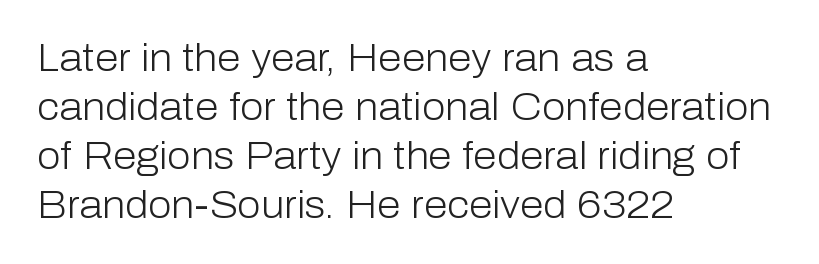
{"serif": "no", "italic": "no", "bold": "no", "weight": "light", "width": "normal", "stroke_contrast": "low", "x_height": "medium", "monospaced": "no", "underline": "no", "align": "left", "line_spacing": "normal", "line_spacing_ratio": 1.29, "letter_spacing": "normal", "letter_spacing_em": 0.0, "glyph_px": 38}
